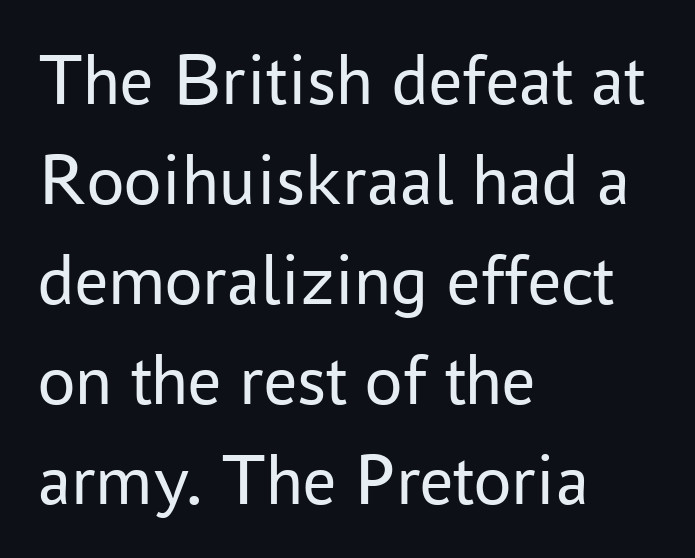
The image shows 74 px regular-weight sans-serif type, upright; set left-aligned, normal line spacing (1.35x), normal letter spacing, not underlined; low stroke contrast and a medium x-height.
